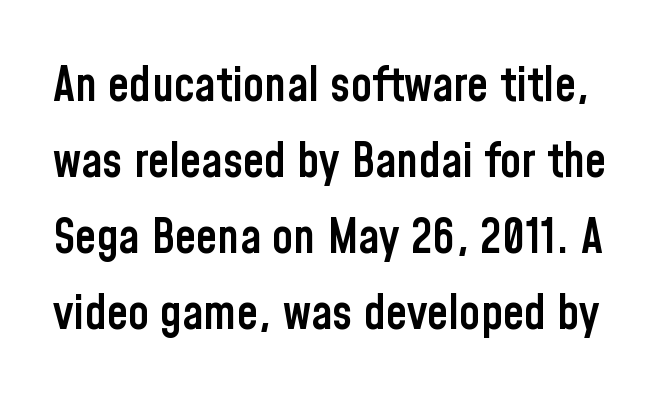
Q: Is the text bold? A: Semi-bold.
Q: Is the text italic (slanted)? A: No, it is upright.
Q: Is the typeface a serif or a sans-serif typeface? A: Sans-serif.
Q: Is the text underlined? A: No.
Q: Is the spacing between letters normal or unusually wide? A: Normal.
Q: Is the spacing between lines tight, normal or loose? A: Normal.
Q: Width (condensed, normal, or wide)? A: Condensed.
Q: Stroke contrast? A: Low.
Q: x-height? A: Medium.
Q: Monospaced? A: No.
